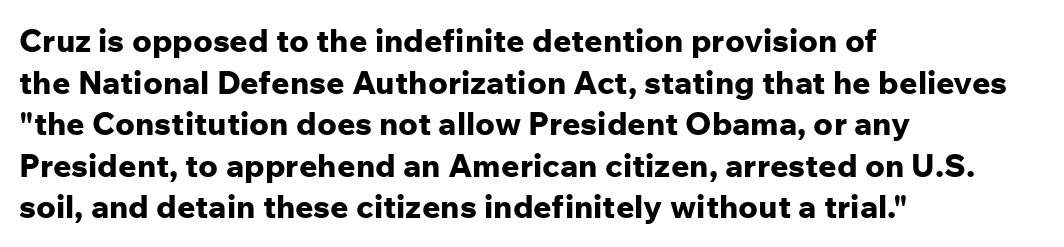
Q: Is the text bold? A: Yes.
Q: Is the text italic (slanted)? A: No, it is upright.
Q: Is the typeface a serif or a sans-serif typeface? A: Sans-serif.
Q: Is the text underlined? A: No.
Q: How is the paragraph aligned? A: Left-aligned.
Q: Is the spacing between letters normal or unusually wide? A: Normal.
Q: Is the spacing between lines tight, normal or loose? A: Normal.
Q: Width (condensed, normal, or wide)? A: Normal.
Q: Stroke contrast? A: Low.
Q: x-height? A: Medium.
Q: Monospaced? A: No.
